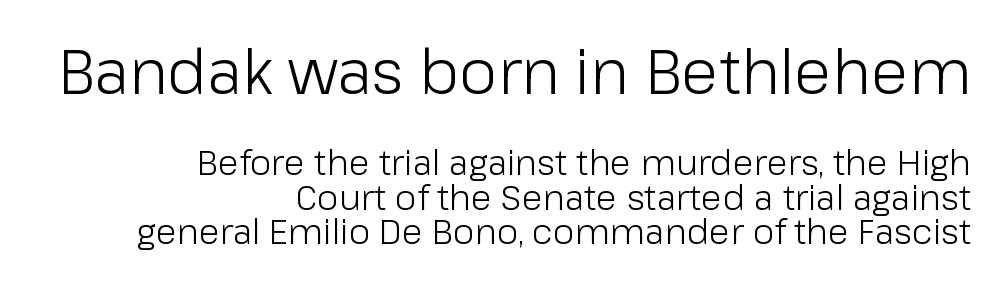
Q: Is the text bold? A: No.
Q: Is the text italic (slanted)? A: No, it is upright.
Q: Is the typeface a serif or a sans-serif typeface? A: Sans-serif.
Q: Is the text underlined? A: No.
Q: How is the paragraph aligned? A: Right-aligned.
Q: Is the spacing between letters normal or unusually wide? A: Normal.
Q: Is the spacing between lines tight, normal or loose? A: Tight.
Q: Which block of text is set in a larger size, the first (top) or the second (bottom)? A: The first (top) one.
Q: Width (condensed, normal, or wide)? A: Normal.
Q: Stroke contrast? A: Low.
Q: x-height? A: Medium.
Q: Monospaced? A: No.
